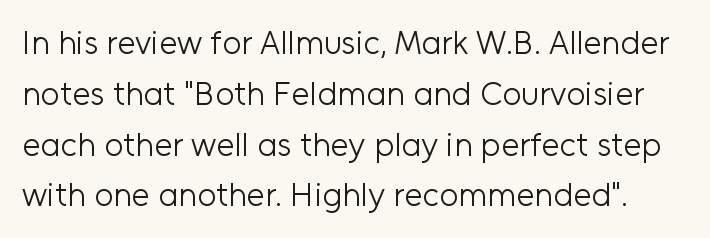
Regarding leading, the lines here are spaced in the standard way. It's the straight-up-and-down kind of type. Letters have the restrained weight of plain body copy at most. There is no visible air inserted between adjacent glyphs. These lines are composed in type without serifs.
